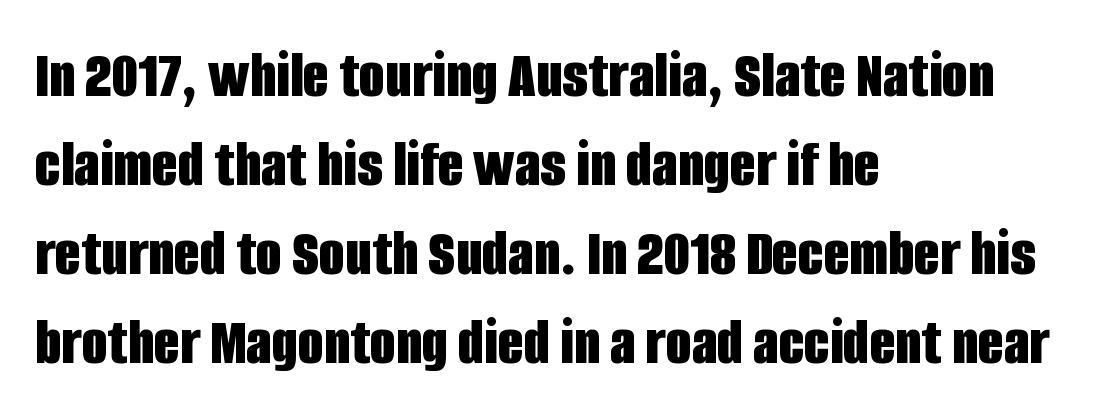
{"serif": "no", "italic": "no", "bold": "yes", "weight": "bold", "width": "condensed", "stroke_contrast": "low", "x_height": "large", "monospaced": "no", "underline": "no", "align": "left", "line_spacing": "normal", "line_spacing_ratio": 1.33, "letter_spacing": "normal", "letter_spacing_em": 0.0, "glyph_px": 67}
